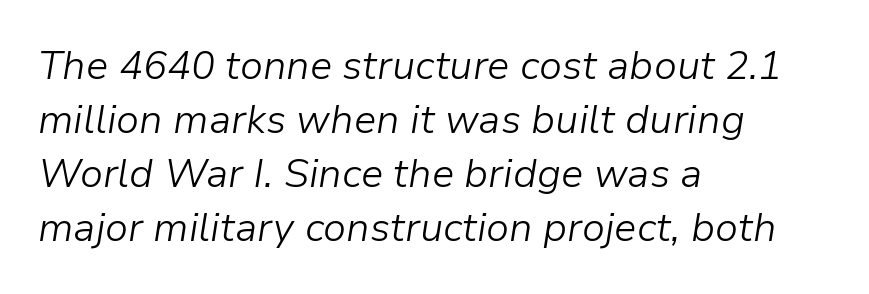
{"italic": "yes", "lean": "right", "slant_degrees": 9, "bold": "no", "weight": "light", "width": "normal", "stroke_contrast": "low", "x_height": "medium", "monospaced": "no", "underline": "no", "align": "left", "line_spacing": "normal", "line_spacing_ratio": 1.35, "letter_spacing": "normal", "letter_spacing_em": 0.0, "glyph_px": 40}
